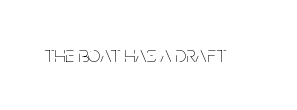
{"italic": "no", "bold": "no", "underline": "no", "letter_spacing": "normal", "letter_spacing_em": 0.0, "glyph_px": 23}
